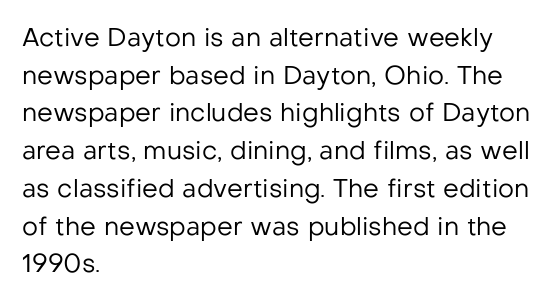
Q: Is the text bold? A: No.
Q: Is the text italic (slanted)? A: No, it is upright.
Q: Is the text underlined? A: No.
Q: How is the paragraph aligned? A: Left-aligned.
Q: Is the spacing between letters normal or unusually wide? A: Normal.
Q: Is the spacing between lines tight, normal or loose? A: Normal.
